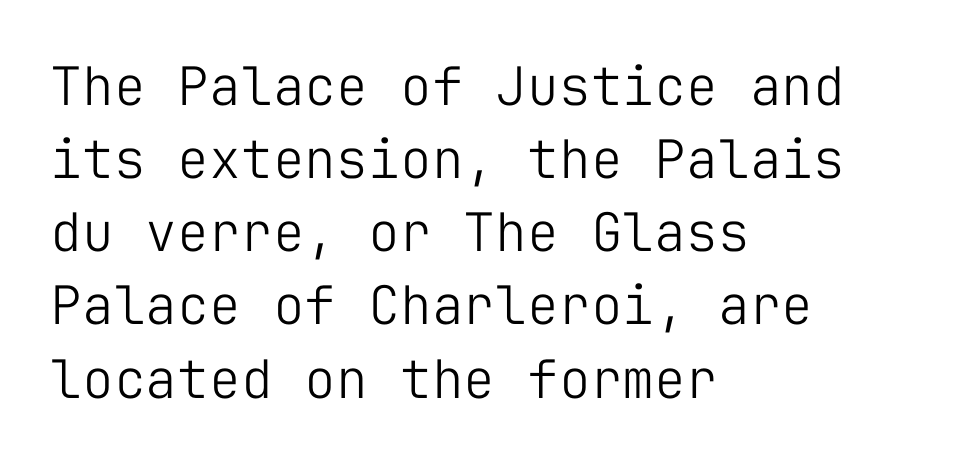
Q: Is the text bold? A: No.
Q: Is the text italic (slanted)? A: No, it is upright.
Q: Is the typeface a serif or a sans-serif typeface? A: Sans-serif.
Q: Is the text underlined? A: No.
Q: How is the paragraph aligned? A: Left-aligned.
Q: Is the spacing between letters normal or unusually wide? A: Normal.
Q: Is the spacing between lines tight, normal or loose? A: Normal.
Q: Width (condensed, normal, or wide)? A: Normal.
Q: Stroke contrast? A: Low.
Q: x-height? A: Medium.
Q: Monospaced? A: Yes.
